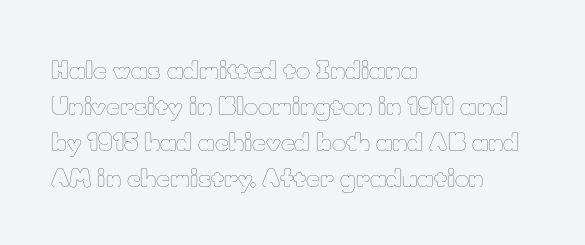
{"italic": "no", "bold": "no", "underline": "no", "align": "left", "line_spacing": "normal", "line_spacing_ratio": 1.5, "letter_spacing": "normal", "letter_spacing_em": 0.0, "glyph_px": 24}
